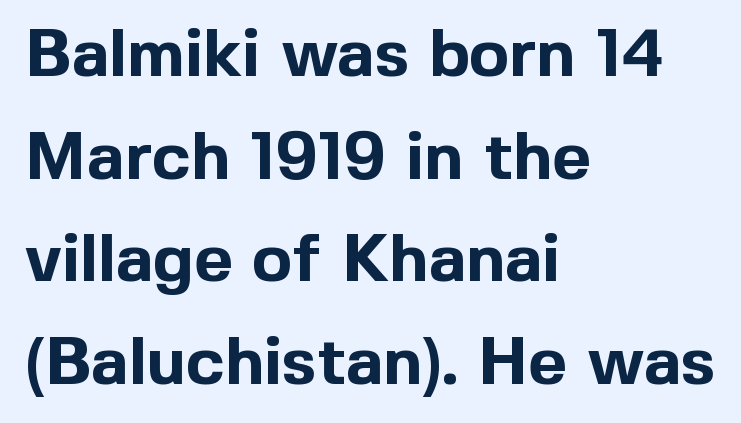
{"serif": "no", "italic": "no", "bold": "yes", "weight": "bold", "width": "normal", "x_height": "medium", "monospaced": "no", "underline": "no", "align": "left", "line_spacing": "normal", "line_spacing_ratio": 1.53, "letter_spacing": "normal", "letter_spacing_em": 0.0, "glyph_px": 67}
